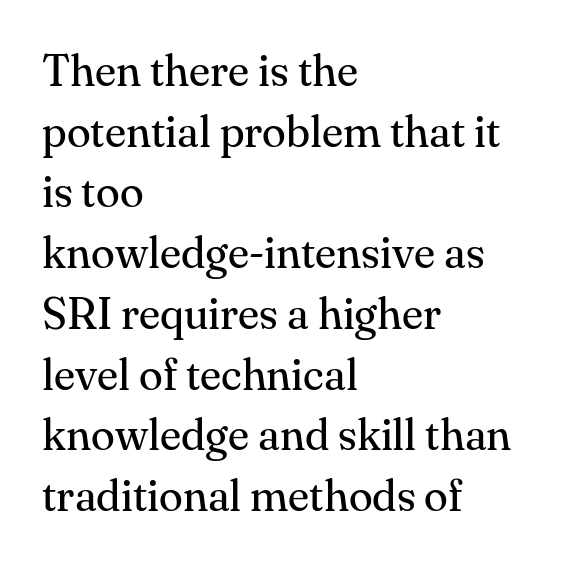
The image shows 44 px regular-weight serif type, upright; set left-aligned, normal line spacing (1.38x), normal letter spacing, not underlined; medium stroke contrast and a small x-height.
